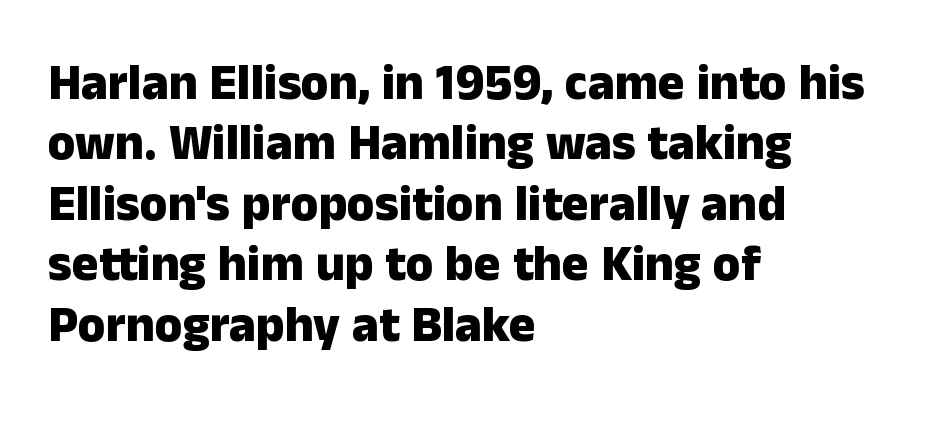
The image shows 50 px heavy sans-serif type, upright; set left-aligned, line spacing 1.21x, normal letter spacing, not underlined; low stroke contrast and a medium x-height.
